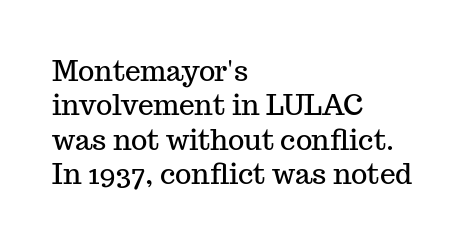
Q: Is the text italic (slanted)? A: No, it is upright.
Q: Is the typeface a serif or a sans-serif typeface? A: Serif.
Q: Is the text underlined? A: No.
Q: How is the paragraph aligned? A: Left-aligned.
Q: Is the spacing between letters normal or unusually wide? A: Normal.
Q: Width (condensed, normal, or wide)? A: Normal.
Q: Stroke contrast? A: Medium.
Q: x-height? A: Medium.
Q: Monospaced? A: No.
